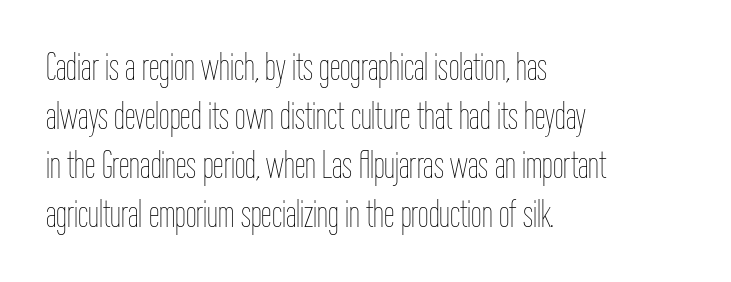
The image shows 38 px thin, condensed type, upright; set left-aligned, normal line spacing (1.29x), normal letter spacing, not underlined; low stroke contrast and a medium x-height.
